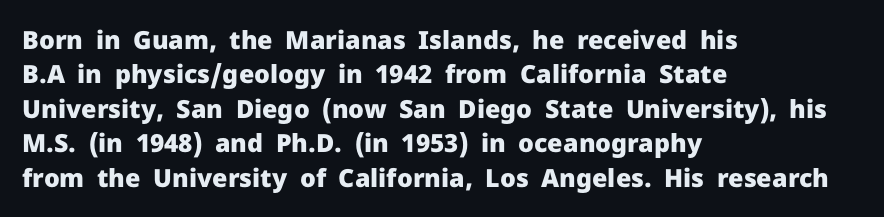
The image shows 25 px bold type, upright; set left-aligned, normal line spacing (1.38x), normal letter spacing, not underlined.
